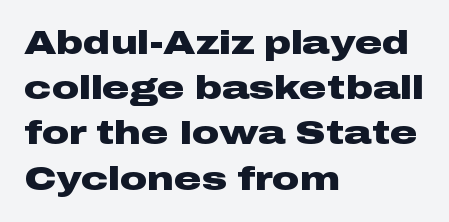
{"serif": "no", "italic": "no", "bold": "yes", "weight": "heavy", "width": "wide", "stroke_contrast": "low", "x_height": "medium", "monospaced": "no", "underline": "no", "align": "left", "line_spacing": "normal", "line_spacing_ratio": 1.33, "letter_spacing": "normal", "letter_spacing_em": 0.0, "glyph_px": 34}
